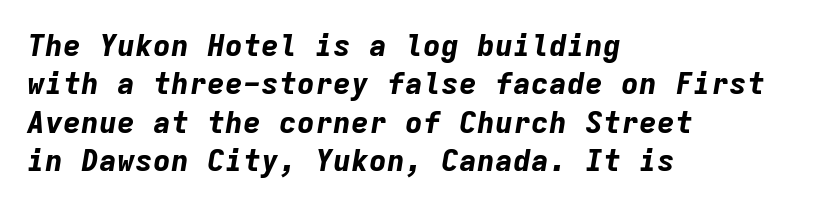
Anything drawn beneath the words? Only blank space. What weight is shown? A full bold with thick strokes. Tracking here is standard; glyphs follow each other at the usual distance. Here the designer chose a console-style face with uniform glyph widths. The rendering anchors every line to the left-hand side.
